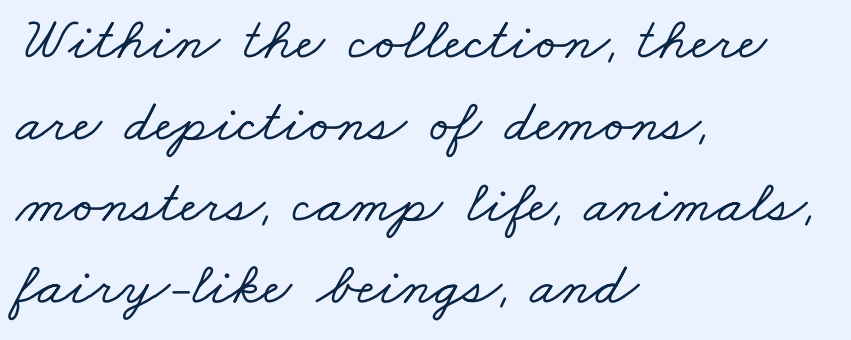
The image shows 61 px wide serif type; set left-aligned, normal line spacing (1.34x), normal letter spacing, not underlined; low stroke contrast and a small x-height.
